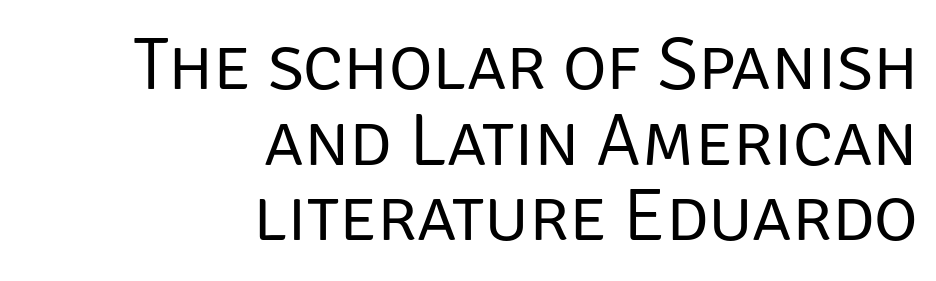
Q: Is the text bold? A: No.
Q: Is the text italic (slanted)? A: No, it is upright.
Q: Is the typeface a serif or a sans-serif typeface? A: Sans-serif.
Q: Is the text underlined? A: No.
Q: How is the paragraph aligned? A: Right-aligned.
Q: Is the spacing between letters normal or unusually wide? A: Normal.
Q: Is the spacing between lines tight, normal or loose? A: Tight.
Q: Width (condensed, normal, or wide)? A: Normal.
Q: Stroke contrast? A: Low.
Q: x-height? A: Large.
Q: Monospaced? A: No.
